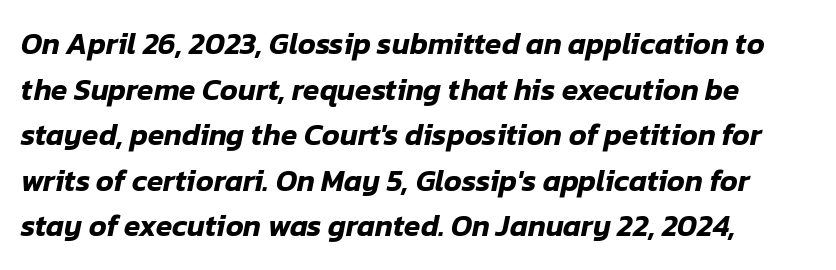
You could call the tracking neutral — neither tight nor loose. The face used here is proportionally spaced, like ordinary book or web type. Characters are canted at an angle relative to the baseline's perpendicular. The passage shown is not underscored anywhere. Does the leading feel generous? No, just average.
